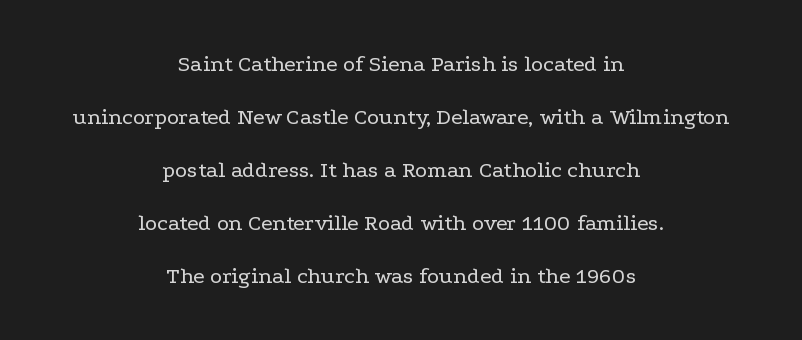
Students, note that the glyphs here touch the page at normal intervals. The rendering positions every line midway between the sides. The gap between lines stays unmarked. The line-height multiplier appears high, well above default.
